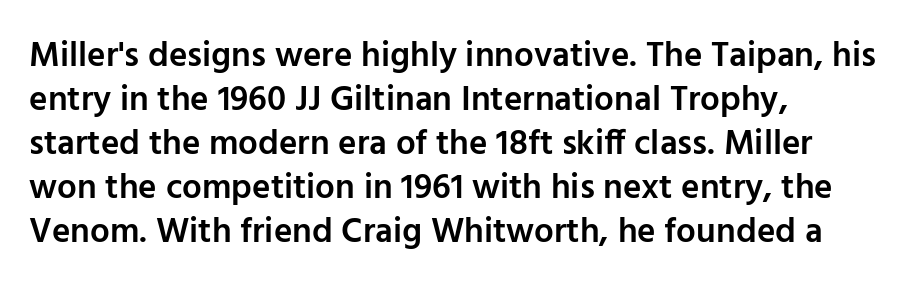
Q: Is the text bold? A: Semi-bold.
Q: Is the text italic (slanted)? A: No, it is upright.
Q: Is the typeface a serif or a sans-serif typeface? A: Sans-serif.
Q: Is the text underlined? A: No.
Q: How is the paragraph aligned? A: Left-aligned.
Q: Is the spacing between letters normal or unusually wide? A: Normal.
Q: Is the spacing between lines tight, normal or loose? A: Normal.
Q: Width (condensed, normal, or wide)? A: Normal.
Q: Stroke contrast? A: Low.
Q: x-height? A: Medium.
Q: Monospaced? A: No.
